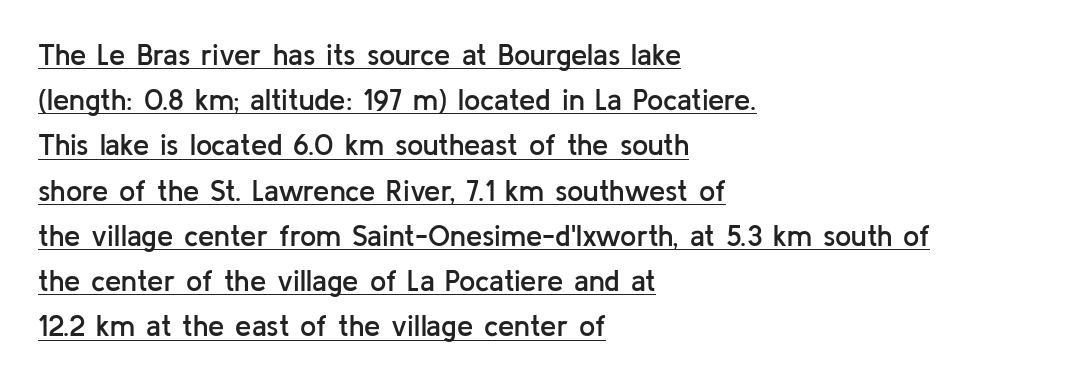
Q: Is the text bold? A: Semi-bold.
Q: Is the text italic (slanted)? A: No, it is upright.
Q: Is the typeface a serif or a sans-serif typeface? A: Sans-serif.
Q: Is the text underlined? A: Yes.
Q: How is the paragraph aligned? A: Left-aligned.
Q: Is the spacing between letters normal or unusually wide? A: Normal.
Q: Is the spacing between lines tight, normal or loose? A: Normal.
Q: Width (condensed, normal, or wide)? A: Normal.
Q: Stroke contrast? A: Low.
Q: x-height? A: Medium.
Q: Monospaced? A: No.
